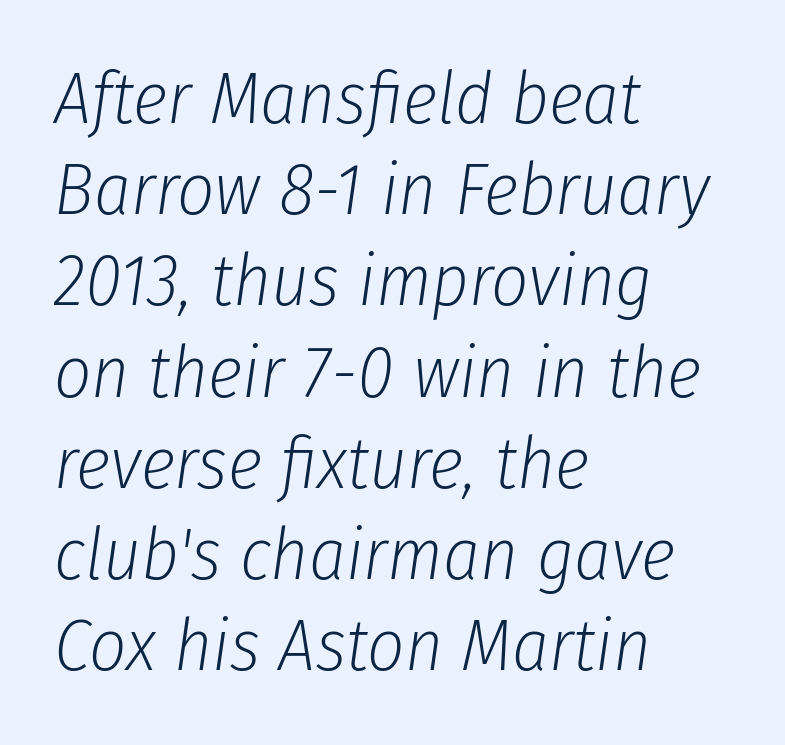
Quick note: interline space is typical. Reading down the block, your eye returns to a fixed left position each line. Is this a fixed-width face? No — the glyphs have proportional, varying widths. Decoration check: the copy has no underline.
